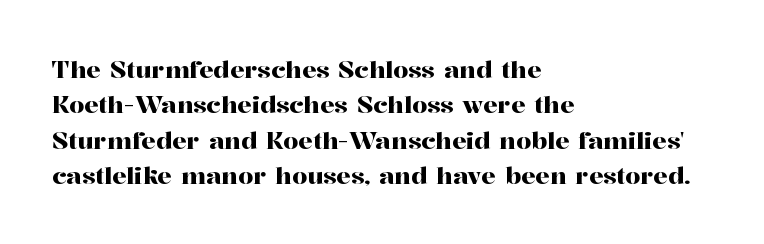
The image shows 24 px text type, upright; set left-aligned, normal line spacing (1.47x), normal letter spacing, not underlined.
